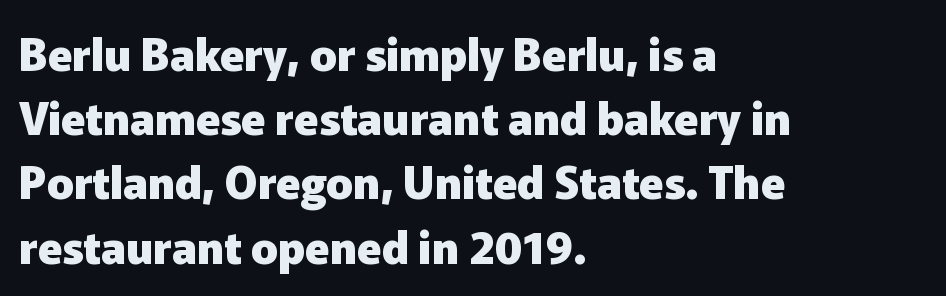
The image shows 44 px heavy sans-serif type, upright; set left-aligned, normal line spacing (1.46x), normal letter spacing, not underlined; low stroke contrast and a medium x-height.
